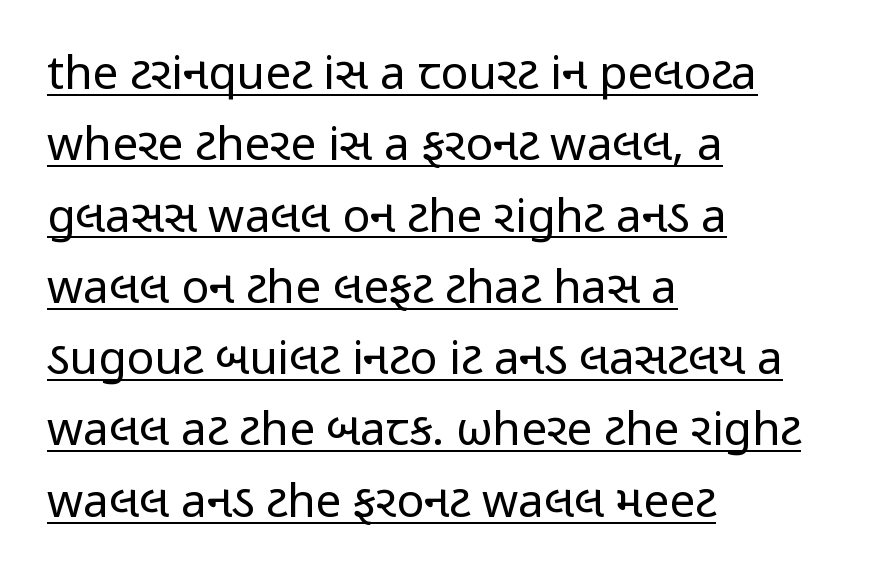
The image shows 46 px regular-weight, condensed sans-serif type, upright; set left-aligned, normal line spacing (1.55x), normal letter spacing, underlined; low stroke contrast and a medium x-height.
